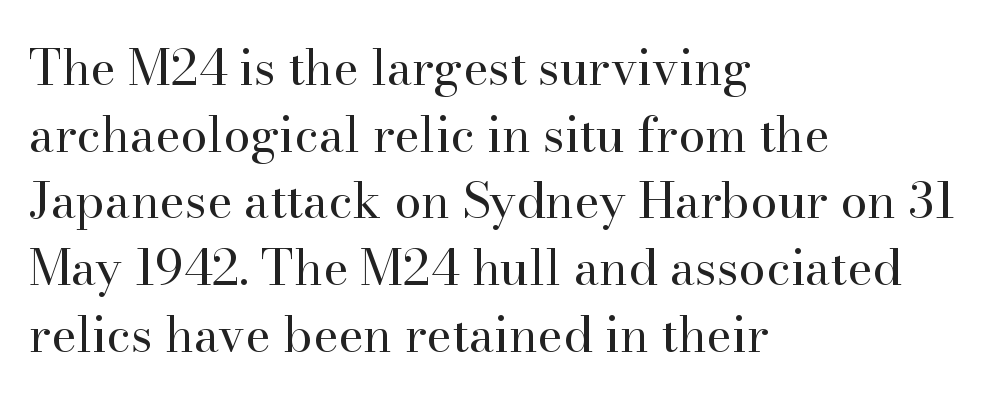
The image shows 49 px regular-weight serif type, upright; set left-aligned, normal line spacing (1.36x), normal letter spacing, not underlined; high stroke contrast and a small x-height.
